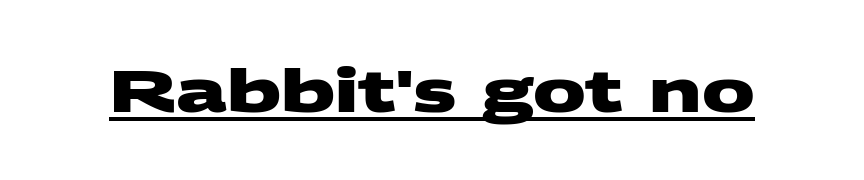
Chunky letters — that's bold for sure. Here the glyphs are tracked normally, forming tight word shapes. Does a line run under the words? Yes, clearly. Looks like regular typesetting: each glyph gets only the width it needs.
